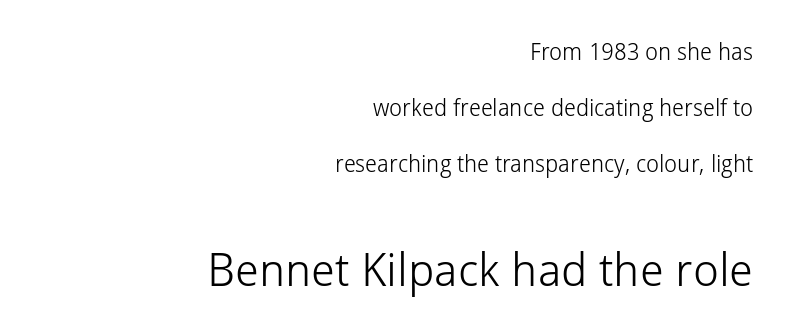
{"serif": "no", "italic": "no", "bold": "no", "weight": "light", "width": "normal", "stroke_contrast": "low", "x_height": "medium", "monospaced": "no", "underline": "no", "align": "right", "line_spacing": "loose", "line_spacing_ratio": 2.44, "letter_spacing": "normal", "letter_spacing_em": 0.0, "larger_block": "second", "size_ratio": 2.0, "glyph_px": 46}
